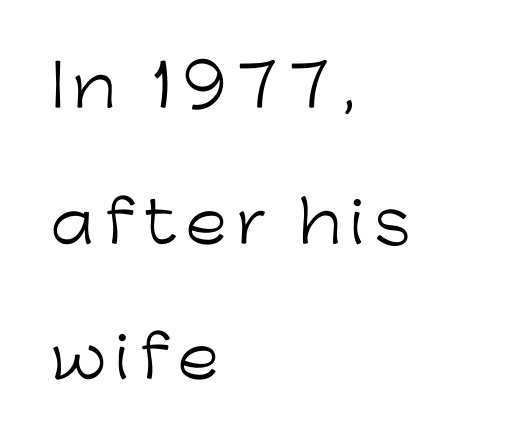
Q: Is the text bold? A: No.
Q: Is the text italic (slanted)? A: No, it is upright.
Q: Is the typeface a serif or a sans-serif typeface? A: Sans-serif.
Q: Is the text underlined? A: No.
Q: How is the paragraph aligned? A: Left-aligned.
Q: Is the spacing between lines tight, normal or loose? A: Loose.
Q: Width (condensed, normal, or wide)? A: Normal.
Q: Stroke contrast? A: Low.
Q: x-height? A: Medium.
Q: Monospaced? A: No.
